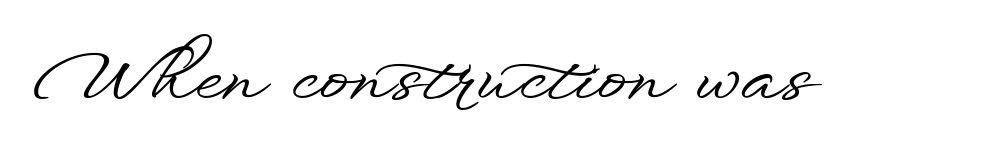
The letters advance in unequal steps, a hallmark of proportional type. Note: no serifs on the glyphs. The gap between lines stays unmarked. The face used here is rendered with its standard letterfit.
